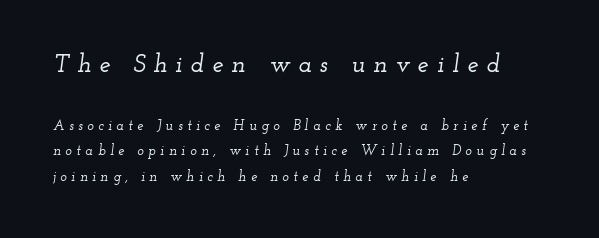
{"italic": "yes", "lean": "right", "slant_degrees": 12, "underline": "no", "align": "left", "line_spacing_ratio": 1.83, "letter_spacing": "wide", "letter_spacing_em": 0.32, "larger_block": "first", "size_ratio": 1.79, "glyph_px": 25}
